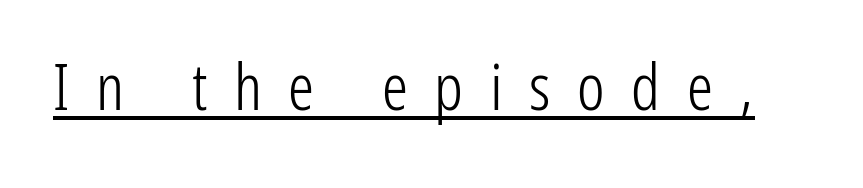
Style check: upright. Nothing sits at the stroke ends, so this counts as sans-serif. Spacing verdict: proportional, widths tailored to each character. This reads as an unemphasized weight, regular at the heaviest. Short note: letters widely spaced. Does a line run under the words? Yes, clearly.
